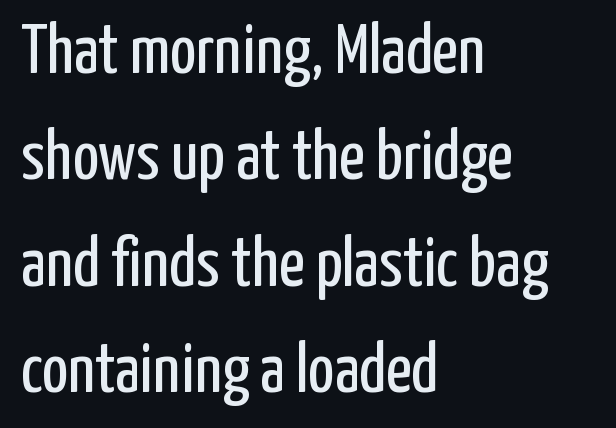
Q: Is the text bold? A: No.
Q: Is the text italic (slanted)? A: No, it is upright.
Q: Is the typeface a serif or a sans-serif typeface? A: Sans-serif.
Q: Is the text underlined? A: No.
Q: How is the paragraph aligned? A: Left-aligned.
Q: Is the spacing between letters normal or unusually wide? A: Normal.
Q: Is the spacing between lines tight, normal or loose? A: Normal.
Q: Width (condensed, normal, or wide)? A: Condensed.
Q: Stroke contrast? A: Low.
Q: x-height? A: Medium.
Q: Monospaced? A: No.
